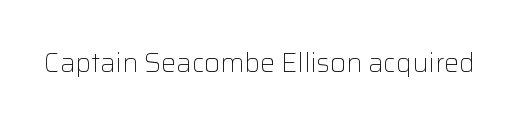
{"italic": "no", "bold": "no", "underline": "no", "letter_spacing": "normal", "letter_spacing_em": 0.0, "glyph_px": 27}
